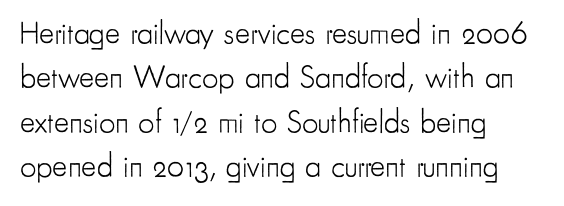
Q: Is the text bold? A: No.
Q: Is the text italic (slanted)? A: No, it is upright.
Q: Is the typeface a serif or a sans-serif typeface? A: Sans-serif.
Q: Is the text underlined? A: No.
Q: How is the paragraph aligned? A: Left-aligned.
Q: Is the spacing between letters normal or unusually wide? A: Normal.
Q: Is the spacing between lines tight, normal or loose? A: Normal.
Q: Width (condensed, normal, or wide)? A: Condensed.
Q: Stroke contrast? A: Low.
Q: x-height? A: Small.
Q: Monospaced? A: No.
